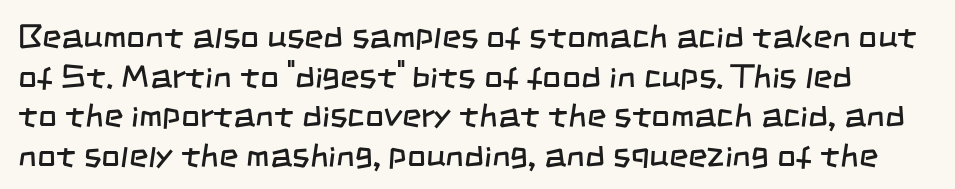
Q: Is the text bold? A: No.
Q: Is the typeface a serif or a sans-serif typeface? A: Sans-serif.
Q: Is the text underlined? A: No.
Q: Is the spacing between letters normal or unusually wide? A: Normal.
Q: Width (condensed, normal, or wide)? A: Condensed.
Q: Stroke contrast? A: Low.
Q: x-height? A: Large.
Q: Monospaced? A: No.
